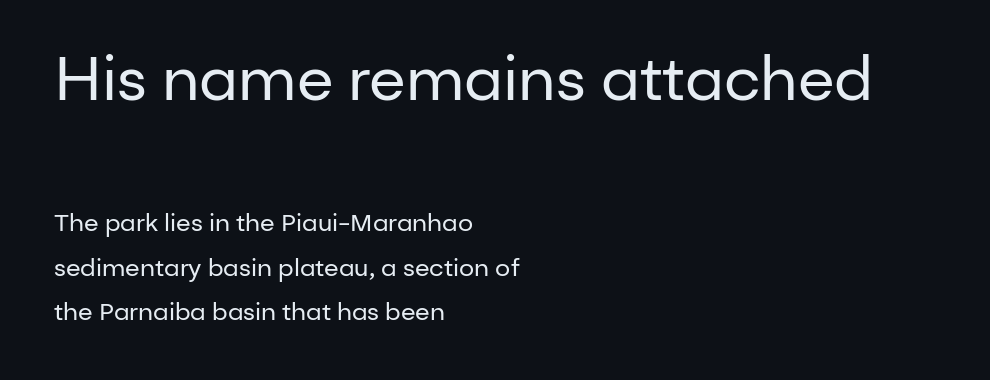
Q: Is the text bold? A: No.
Q: Is the text italic (slanted)? A: No, it is upright.
Q: Is the typeface a serif or a sans-serif typeface? A: Sans-serif.
Q: Is the text underlined? A: No.
Q: How is the paragraph aligned? A: Left-aligned.
Q: Is the spacing between letters normal or unusually wide? A: Normal.
Q: Which block of text is set in a larger size, the first (top) or the second (bottom)? A: The first (top) one.
Q: Width (condensed, normal, or wide)? A: Normal.
Q: Stroke contrast? A: Low.
Q: x-height? A: Medium.
Q: Monospaced? A: No.
